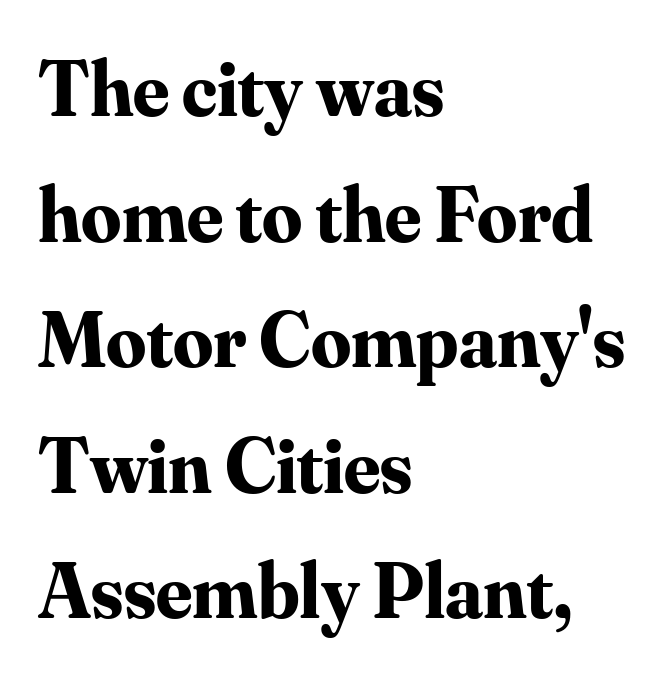
The image shows 79 px bold serif type, upright; set left-aligned, normal line spacing (1.59x), normal letter spacing, not underlined; medium stroke contrast and a small x-height.
